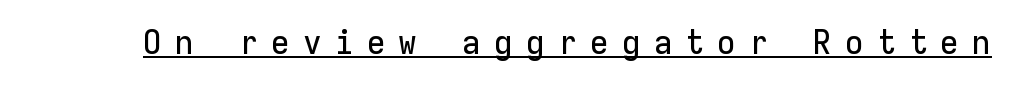
Quick note: underline on. Here the designer chose a console-style face with uniform glyph widths. The passage shown is typeset with a sans-serif family. A roman cut, with each character standing at attention. What stands out about the letter spacing? Its width — letters are far apart.
